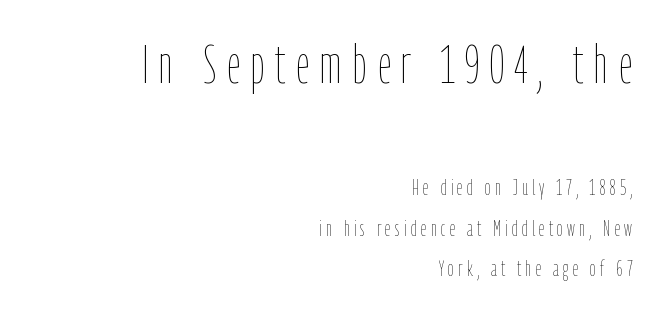
The image shows 54 px thin, condensed type, upright; set right-aligned, line spacing 1.85x, unusually wide letter spacing (+0.2 em), not underlined; the first (top) block is 2.45x larger; low stroke contrast and a medium x-height.
